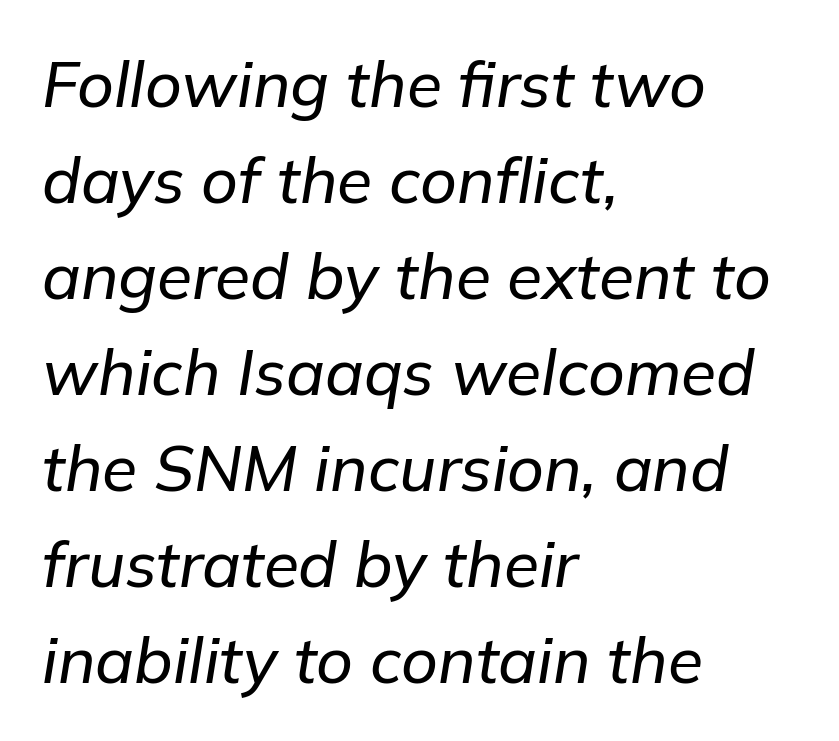
Notice how the stems are inclined rather than vertical — that's the hallmark of italics. The lines sit at an ordinary, default distance from one another. Here the designer chose a conventional face with non-uniform glyph widths. Horizontal alignment here is leftward, the default for most running prose. Quick note: underline off. The gaps between neighbouring characters are ordinary and unremarkable.
